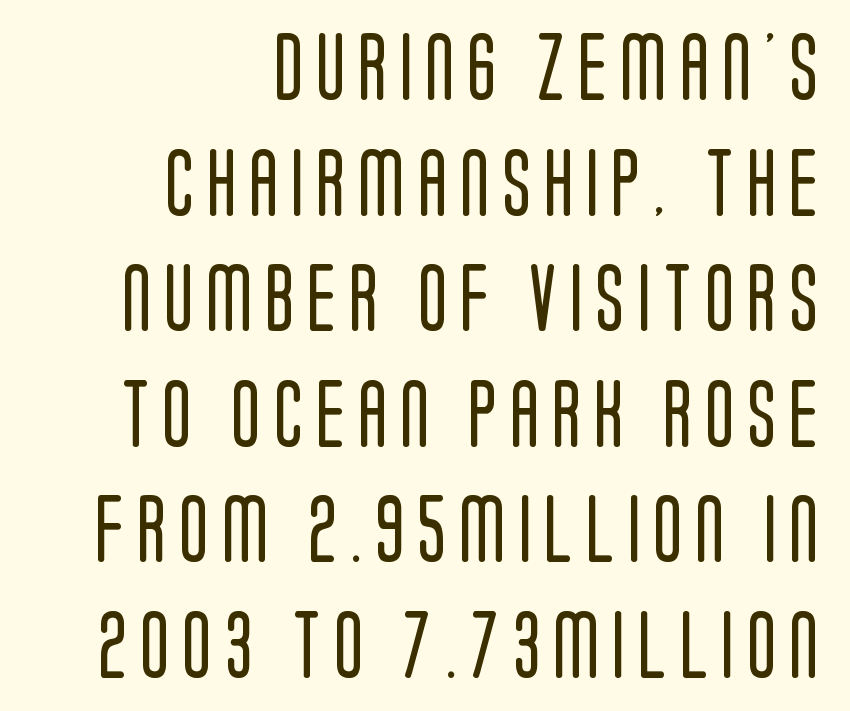
Each row of text sits above clean, open space. Looks like regular typesetting: each glyph gets only the width it needs. In terms of leading, this rendering sits right in the middle. The letters stand straight up with perfectly vertical stems. A typesetter would label this face a sans. This sample is right-justified, so line beginnings fall wherever the words allow.
